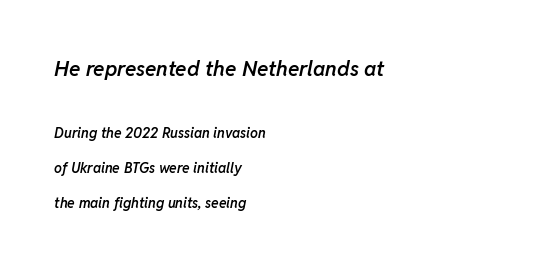
{"italic": "yes", "lean": "right", "slant_degrees": 11, "bold": "semi", "underline": "no", "align": "left", "line_spacing": "loose", "line_spacing_ratio": 2.49, "letter_spacing": "normal", "letter_spacing_em": 0.0, "larger_block": "first", "size_ratio": 1.5, "glyph_px": 21}
